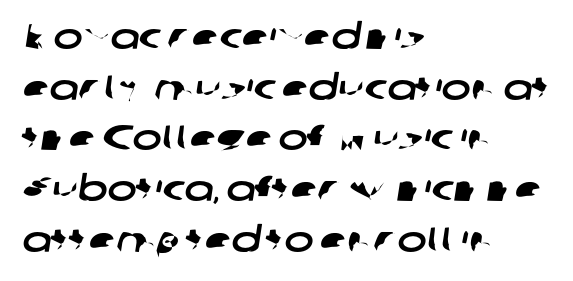
Leading matches the norm, producing a regular column. The face used here is proportionally spaced, like ordinary book or web type. Caption: standard tracking, unaltered. Notice how the passage keeps a crisp vertical edge on the left only.
